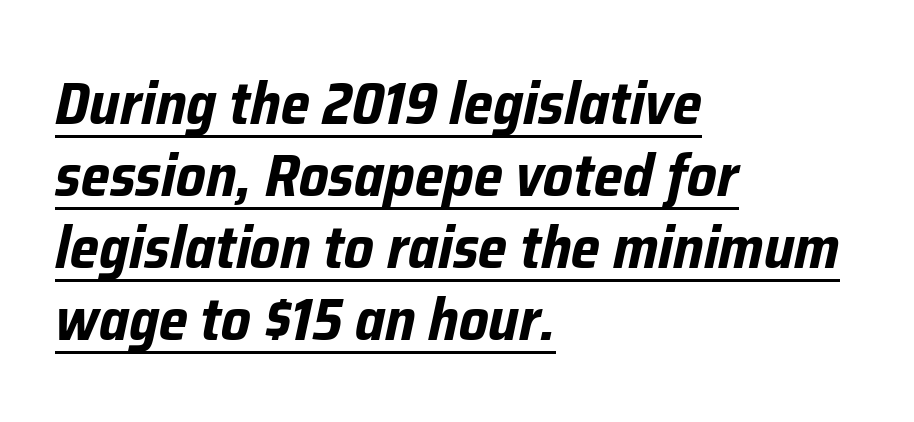
The image shows 60 px bold, condensed type, italic (leaning right); set left-aligned, line spacing 1.2x, normal letter spacing, underlined; low stroke contrast and a medium x-height.
